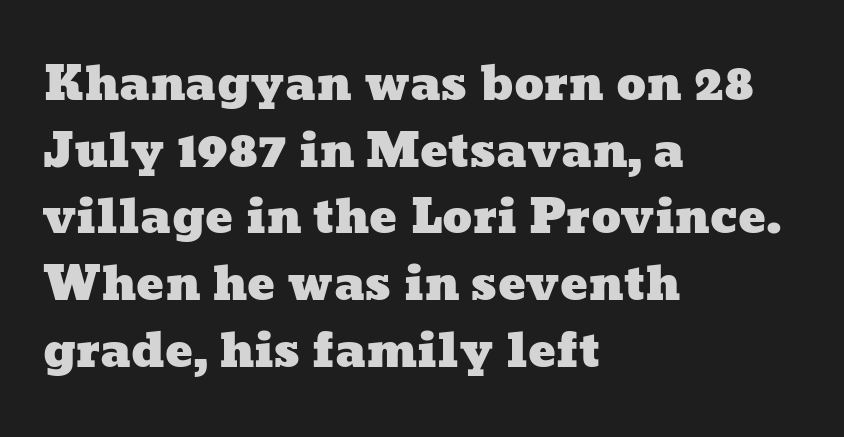
{"width": "wide", "stroke_contrast": "low", "x_height": "medium", "monospaced": "no", "underline": "no", "align": "left", "line_spacing": "normal", "line_spacing_ratio": 1.45, "letter_spacing": "normal", "letter_spacing_em": 0.0, "glyph_px": 46}
